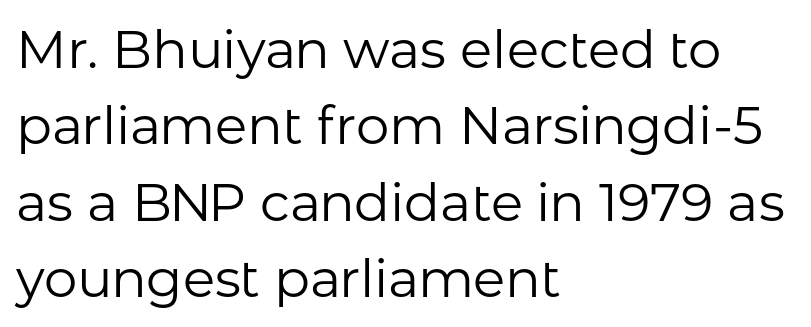
Q: Is the text bold? A: No.
Q: Is the text italic (slanted)? A: No, it is upright.
Q: Is the typeface a serif or a sans-serif typeface? A: Sans-serif.
Q: Is the text underlined? A: No.
Q: How is the paragraph aligned? A: Left-aligned.
Q: Is the spacing between letters normal or unusually wide? A: Normal.
Q: Is the spacing between lines tight, normal or loose? A: Normal.
Q: Width (condensed, normal, or wide)? A: Normal.
Q: Stroke contrast? A: Low.
Q: x-height? A: Medium.
Q: Monospaced? A: No.
